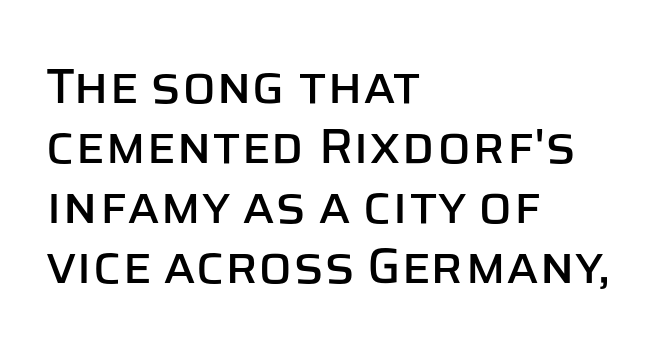
The image shows 50 px sans-serif type, upright; set left-aligned, line spacing 1.2x, normal letter spacing, not underlined; low stroke contrast and a large x-height.
